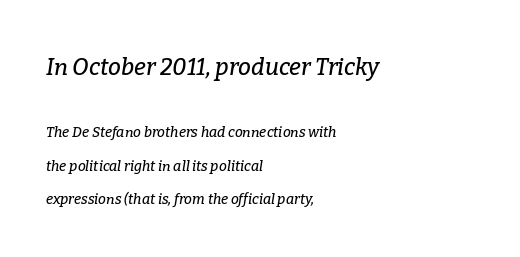
Q: Is the text italic (slanted)? A: Yes, it leans right by about 9 degrees.
Q: Is the text underlined? A: No.
Q: How is the paragraph aligned? A: Left-aligned.
Q: Is the spacing between letters normal or unusually wide? A: Normal.
Q: Is the spacing between lines tight, normal or loose? A: Loose.
Q: Which block of text is set in a larger size, the first (top) or the second (bottom)? A: The first (top) one.
